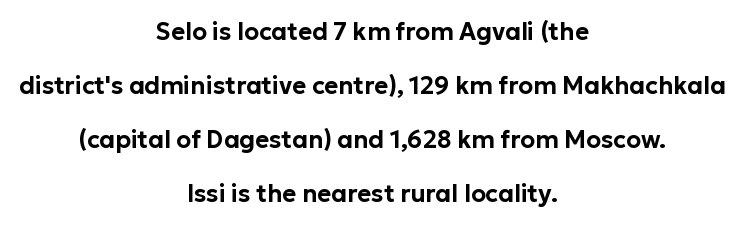
{"italic": "no", "underline": "no", "align": "center", "line_spacing": "loose", "line_spacing_ratio": 2.25, "letter_spacing": "normal", "letter_spacing_em": 0.0, "glyph_px": 24}
